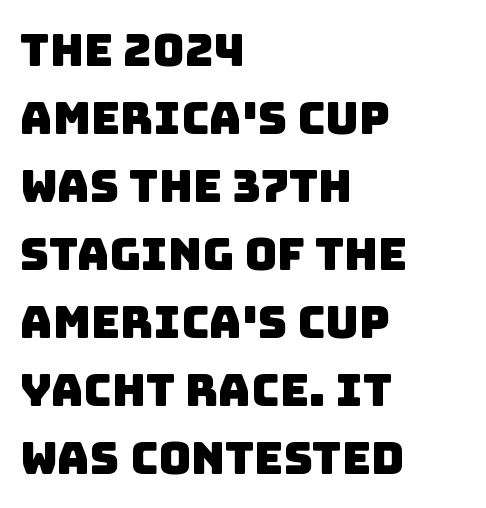
Q: Is the typeface a serif or a sans-serif typeface? A: Sans-serif.
Q: Is the text underlined? A: No.
Q: How is the paragraph aligned? A: Left-aligned.
Q: Is the spacing between letters normal or unusually wide? A: Normal.
Q: Is the spacing between lines tight, normal or loose? A: Normal.
Q: Width (condensed, normal, or wide)? A: Normal.
Q: Stroke contrast? A: Low.
Q: x-height? A: Large.
Q: Monospaced? A: No.
